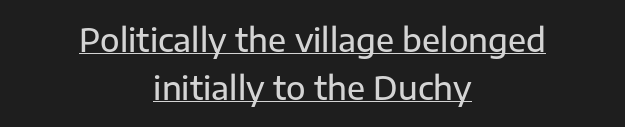
These lines are centered, leaving both edges ragged. Glance below the letters and you will spot a drawn line. The font's upright variant was chosen for this text. Line spacing here is normal.
